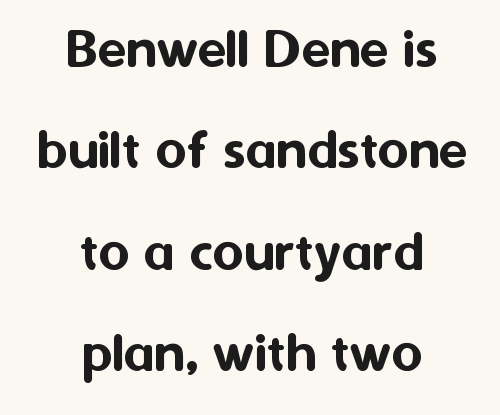
The image shows 59 px sans-serif type, upright; set centered, line spacing 1.72x, normal letter spacing, not underlined; medium stroke contrast and a medium x-height.
